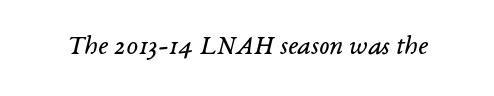
Q: Is the text bold? A: No.
Q: Is the text italic (slanted)? A: Yes, it leans right by about 14 degrees.
Q: Is the text underlined? A: No.
Q: Is the spacing between letters normal or unusually wide? A: Normal.
